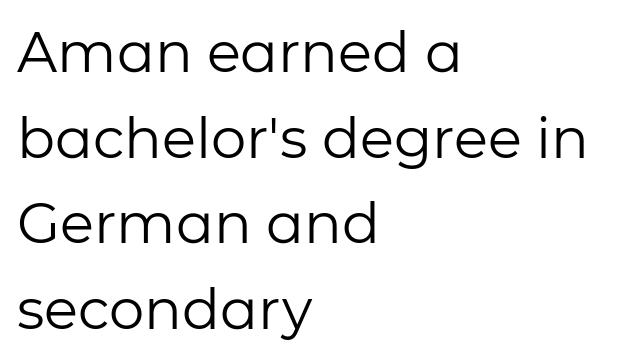
Q: Is the text bold? A: No.
Q: Is the text italic (slanted)? A: No, it is upright.
Q: Is the typeface a serif or a sans-serif typeface? A: Sans-serif.
Q: Is the text underlined? A: No.
Q: How is the paragraph aligned? A: Left-aligned.
Q: Is the spacing between letters normal or unusually wide? A: Normal.
Q: Is the spacing between lines tight, normal or loose? A: Normal.
Q: Width (condensed, normal, or wide)? A: Normal.
Q: Stroke contrast? A: Low.
Q: x-height? A: Medium.
Q: Monospaced? A: No.
